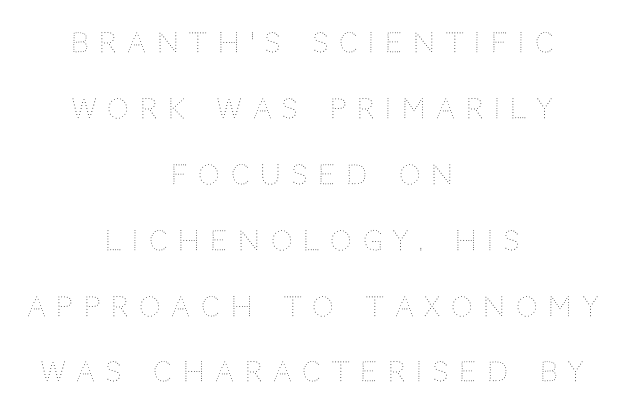
{"italic": "no", "bold": "no", "underline": "no", "align": "center", "line_spacing": "loose", "line_spacing_ratio": 2.44, "letter_spacing": "wide", "letter_spacing_em": 0.4, "glyph_px": 27}
